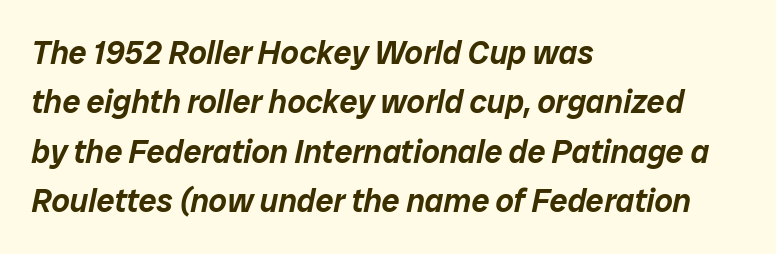
The image shows 32 px text type, italic (leaning right); set left-aligned, normal line spacing (1.54x), normal letter spacing, not underlined; low stroke contrast and a medium x-height.
